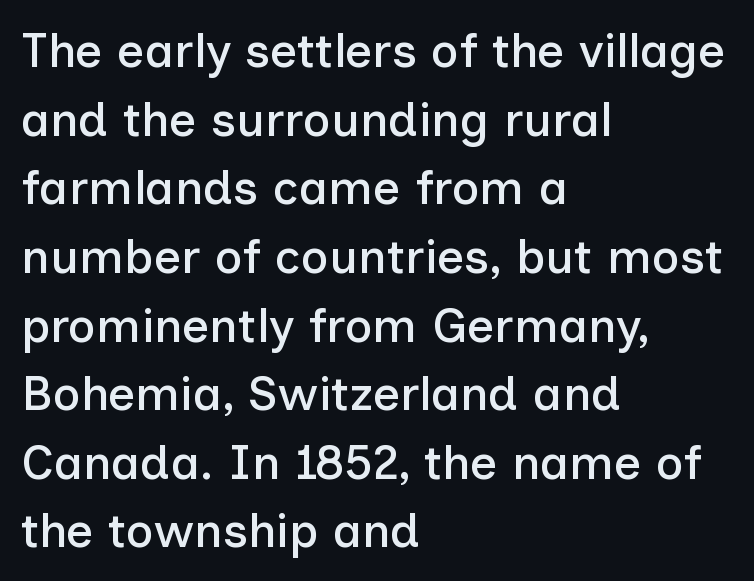
{"serif": "no", "italic": "no", "width": "normal", "stroke_contrast": "low", "x_height": "medium", "monospaced": "no", "underline": "no", "align": "left", "line_spacing": "normal", "line_spacing_ratio": 1.43, "letter_spacing": "normal", "letter_spacing_em": 0.0, "glyph_px": 48}
